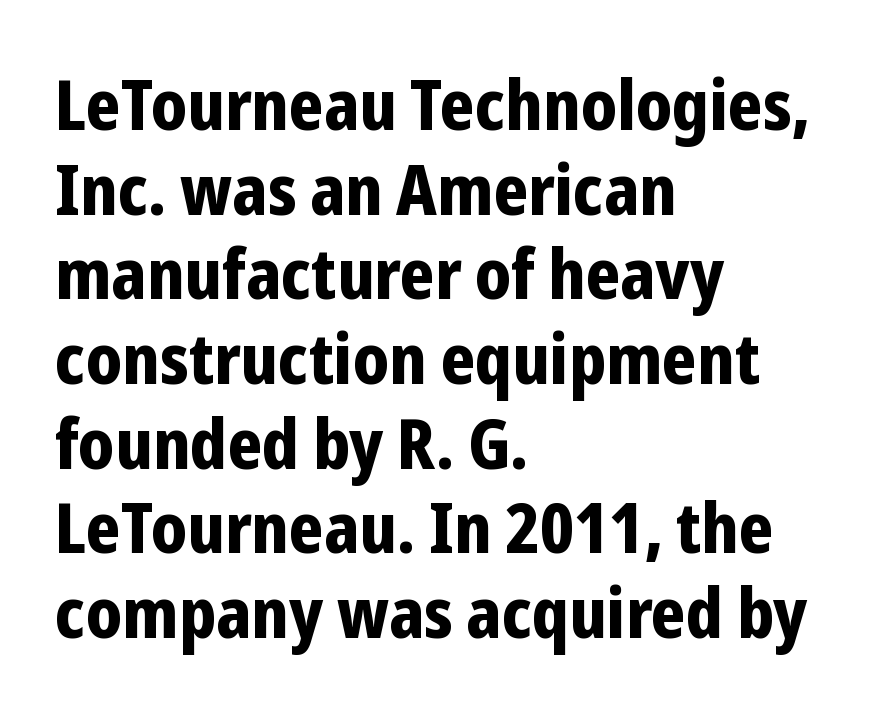
The image shows 70 px bold, condensed sans-serif type, upright; set left-aligned, line spacing 1.21x, normal letter spacing, not underlined; low stroke contrast and a medium x-height.
